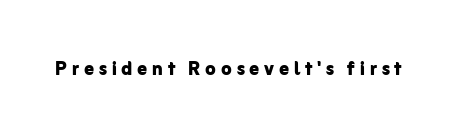
The image shows 24 px bold type, upright; set unusually wide letter spacing (+0.2 em), not underlined.
